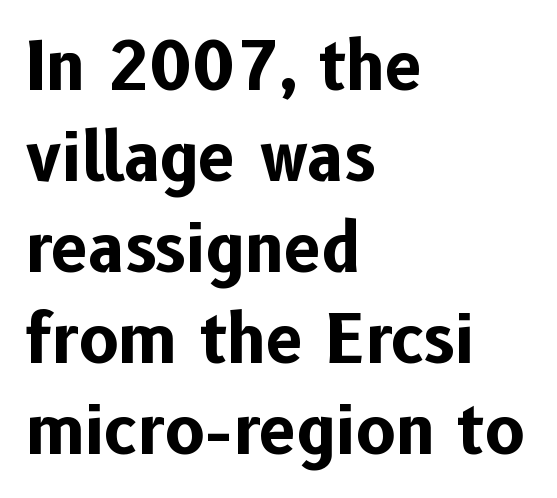
{"serif": "no", "italic": "no", "bold": "yes", "weight": "bold", "width": "normal", "stroke_contrast": "low", "x_height": "medium", "monospaced": "no", "underline": "no", "align": "left", "line_spacing": "normal", "line_spacing_ratio": 1.38, "letter_spacing": "normal", "letter_spacing_em": 0.0, "glyph_px": 66}
